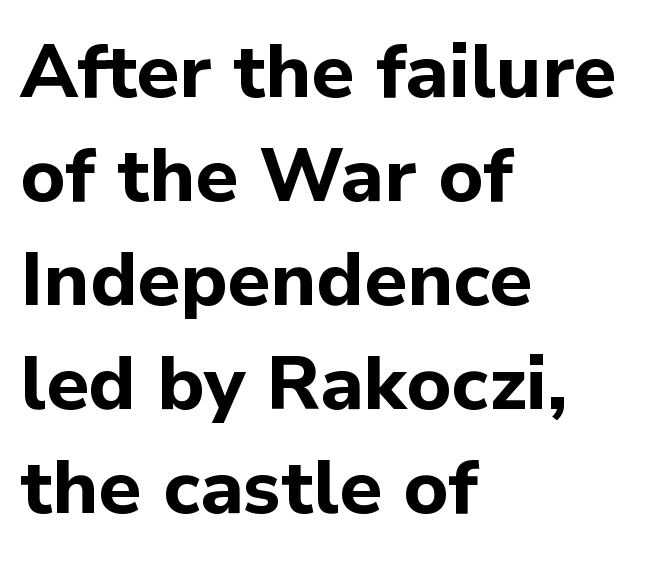
In CSS terms this would be text-align: left. The line-height multiplier appears to be the usual default. Does the lettering tilt? It doesn't — this is upright. Quick note: underline off.
